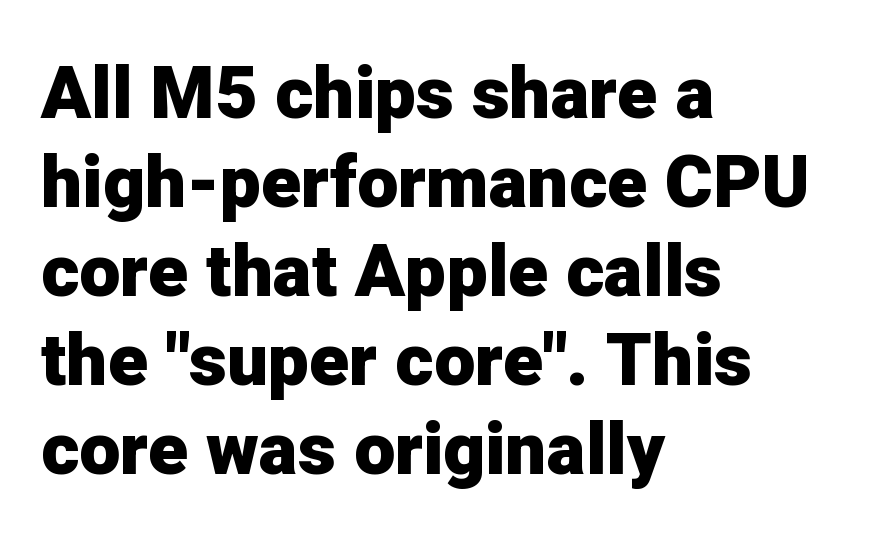
The image shows 73 px heavy sans-serif type, upright; set left-aligned, line spacing 1.22x, normal letter spacing, not underlined; low stroke contrast and a medium x-height.
